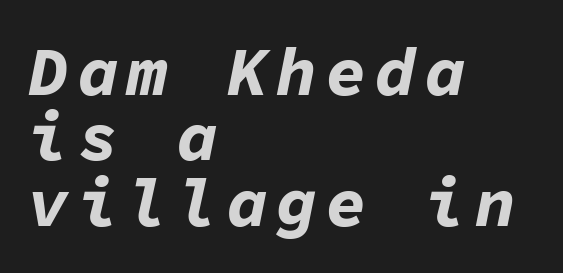
{"italic": "yes", "lean": "right", "slant_degrees": 11, "bold": "yes", "weight": "bold", "width": "normal", "stroke_contrast": "low", "x_height": "medium", "monospaced": "yes", "underline": "no", "align": "left", "line_spacing": "tight", "line_spacing_ratio": 0.96, "glyph_px": 68}
